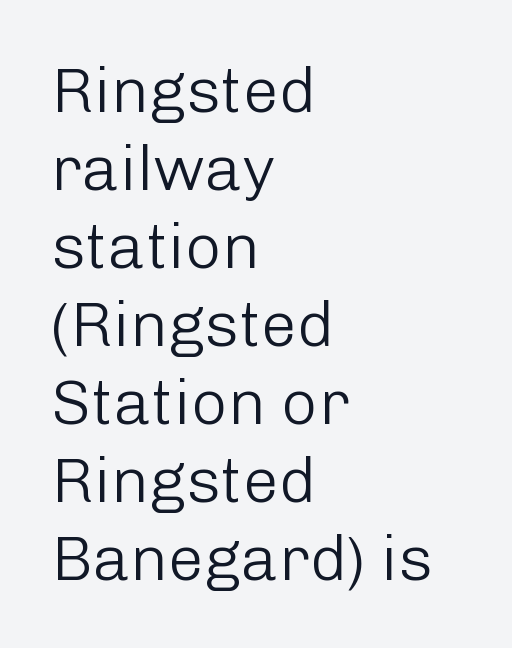
{"serif": "no", "italic": "no", "bold": "no", "weight": "light", "width": "normal", "stroke_contrast": "low", "x_height": "medium", "monospaced": "no", "underline": "no", "align": "left", "line_spacing_ratio": 1.22, "letter_spacing": "normal", "letter_spacing_em": 0.0, "glyph_px": 64}
